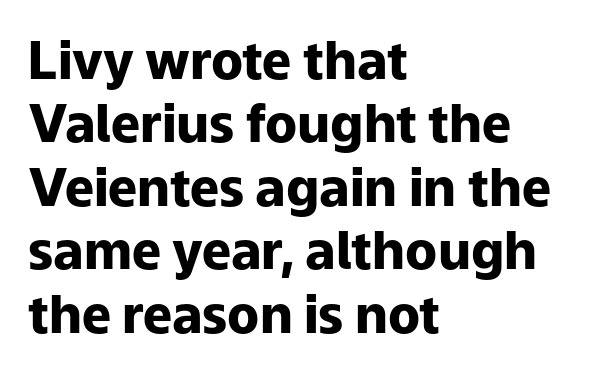
{"serif": "no", "italic": "no", "bold": "yes", "weight": "heavy", "width": "normal", "stroke_contrast": "low", "x_height": "medium", "monospaced": "no", "underline": "no", "align": "left", "line_spacing_ratio": 1.22, "letter_spacing": "normal", "letter_spacing_em": 0.0, "glyph_px": 52}
